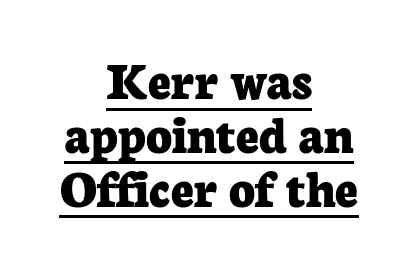
{"serif": "yes", "italic": "no", "bold": "yes", "weight": "bold", "width": "normal", "stroke_contrast": "low", "x_height": "medium", "monospaced": "no", "underline": "yes", "align": "center", "line_spacing": "tight", "line_spacing_ratio": 0.96, "letter_spacing": "normal", "letter_spacing_em": 0.0, "glyph_px": 56}
